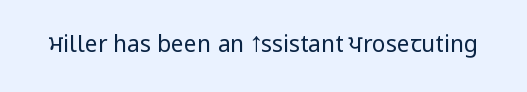
The type is set solid horizontally, with unmodified tracking. Words float on clear page, feet unadorned. A quiet, ordinary-to-light weight characterises the typeface. The type sits square on the baseline with zero lean.
